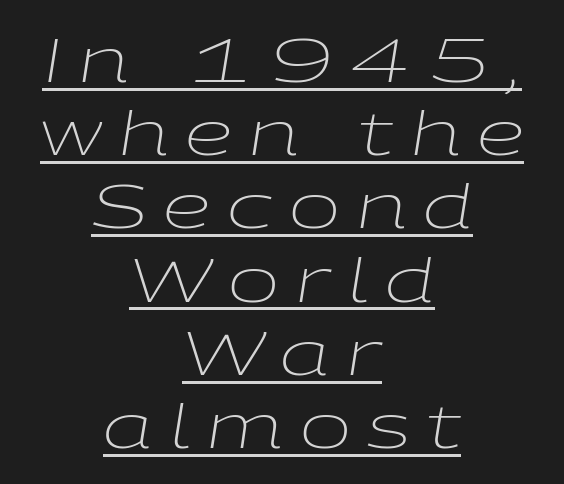
A typesetter would call this proportional, since set widths differ per character. This rendering features underlined lettering. Looking at the ascenders, they clearly lean. Stem width sits at or under what a default text font uses. Does the copy run flush right? No — it is centered line by line.
